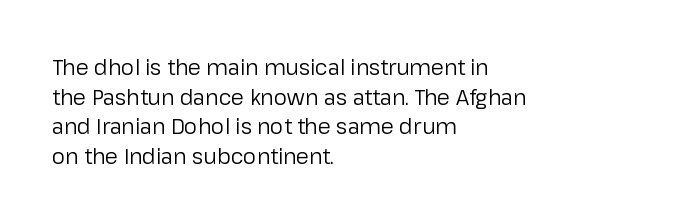
Quick note: underline off. Do the letters lean? They stand straight. The text block is weighted toward the left margin, trailing off unevenly rightward. This rendering leaves character spacing at its baseline value. Vertical spacing — default.
